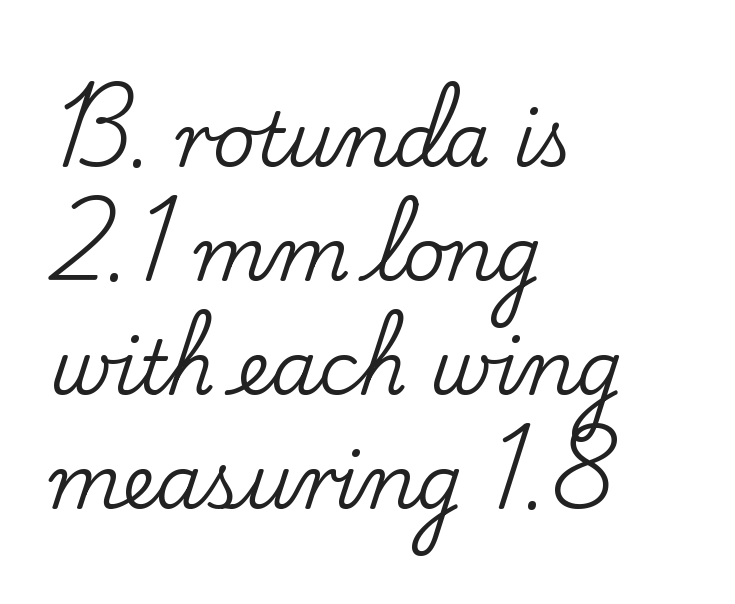
Q: Is the text italic (slanted)? A: Yes.
Q: Is the typeface a serif or a sans-serif typeface? A: Serif.
Q: Is the text underlined? A: No.
Q: How is the paragraph aligned? A: Left-aligned.
Q: Is the spacing between letters normal or unusually wide? A: Normal.
Q: Is the spacing between lines tight, normal or loose? A: Normal.
Q: Width (condensed, normal, or wide)? A: Normal.
Q: Stroke contrast? A: Low.
Q: x-height? A: Small.
Q: Monospaced? A: No.
